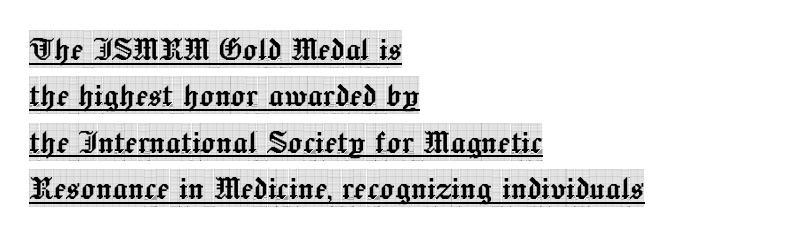
{"serif": "yes", "italic": "no", "width": "condensed", "x_height": "large", "monospaced": "no", "underline": "yes", "align": "left", "line_spacing_ratio": 1.22, "letter_spacing": "normal", "letter_spacing_em": 0.0, "glyph_px": 38}
